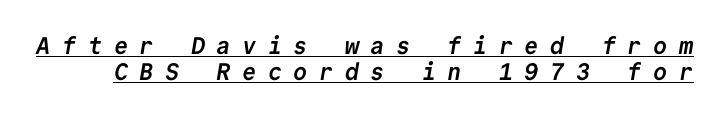
Vertically, the passage feels compressed, each row crowding the next. How are the letters spaced? Widely, with obvious added tracking. These words are printed bold, with thick strokes throughout. Compared with undecorated copy, this sample adds a rule below the words.
